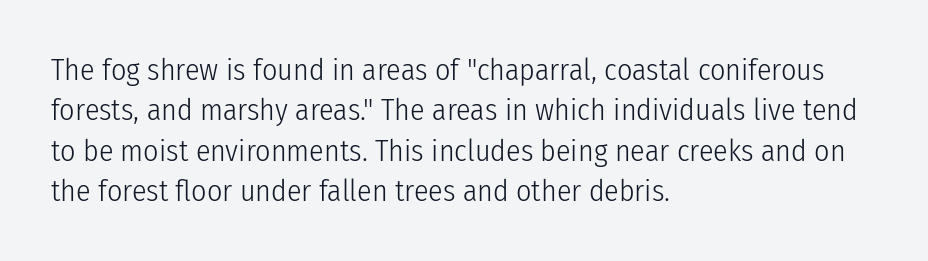
The image shows 30 px light, condensed sans-serif type, upright; set left-aligned, normal line spacing (1.35x), normal letter spacing, not underlined; low stroke contrast and a medium x-height.
